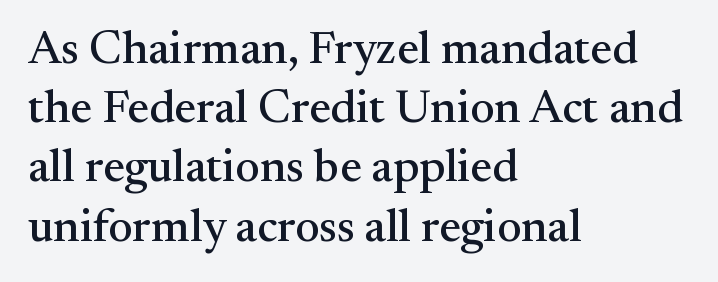
{"serif": "yes", "italic": "no", "width": "normal", "stroke_contrast": "medium", "x_height": "small", "monospaced": "no", "underline": "no", "align": "left", "line_spacing": "normal", "line_spacing_ratio": 1.26, "letter_spacing": "normal", "letter_spacing_em": 0.0, "glyph_px": 47}
